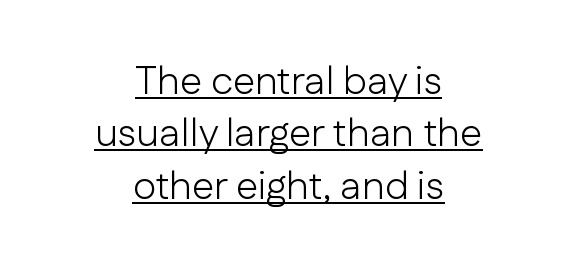
{"serif": "no", "italic": "no", "bold": "no", "weight": "light", "width": "normal", "stroke_contrast": "low", "x_height": "medium", "monospaced": "no", "underline": "yes", "align": "center", "line_spacing": "normal", "line_spacing_ratio": 1.31, "letter_spacing": "normal", "letter_spacing_em": 0.0, "glyph_px": 40}
